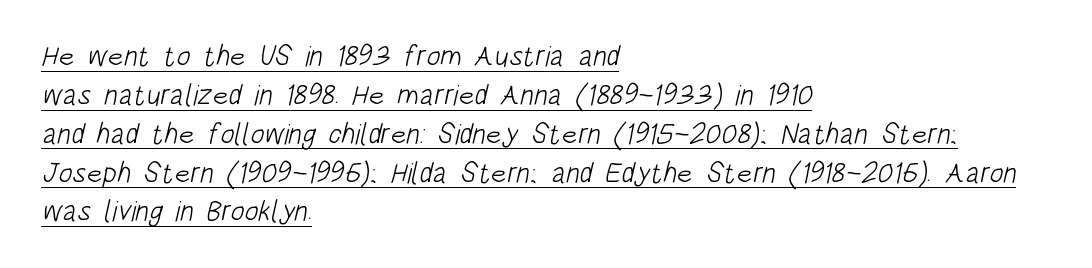
The image shows 29 px light, condensed sans-serif type; set left-aligned, normal line spacing (1.34x), normal letter spacing, underlined; low stroke contrast and a large x-height.
